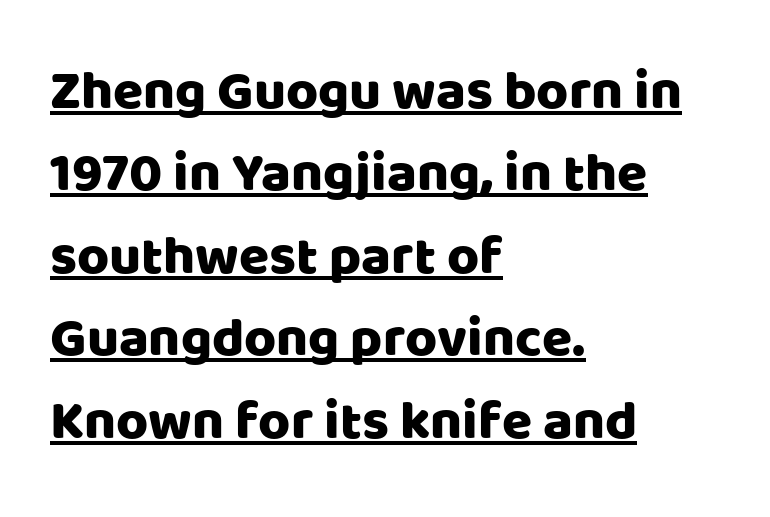
The image shows 55 px sans-serif type, upright; set left-aligned, normal line spacing (1.5x), normal letter spacing, underlined; low stroke contrast and a large x-height.
